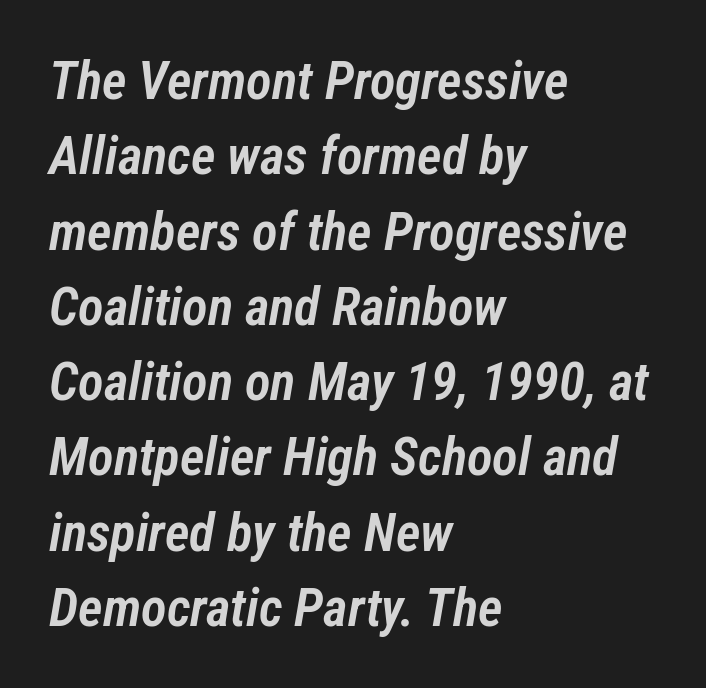
There's an unmistakable incline to the writing here. A bit beefed up — I'd call it semibold rather than bold. Decoration check: the copy has no underline. Interline gaps are of average width in this sample. The lines in this sample share a left origin and differ only in where they stop. The rendering keeps characters at their native spacing.
